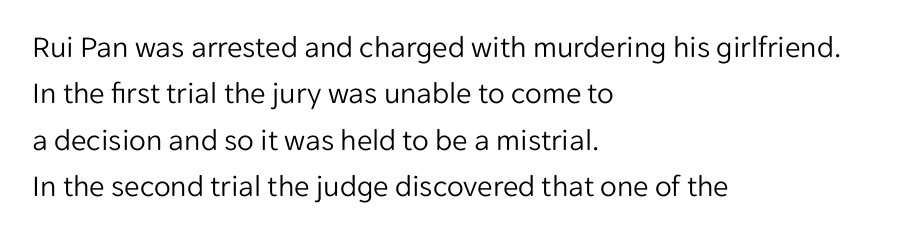
The image shows 31 px light sans-serif type, upright; set left-aligned, normal line spacing (1.5x), normal letter spacing, not underlined; low stroke contrast and a medium x-height.
